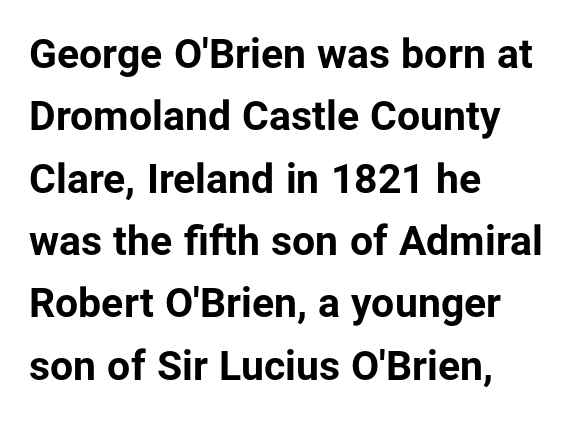
Character widths vary here, with narrow letters taking less room than wide ones. You could call the tracking neutral — neither tight nor loose. Grotesque or geometric, the face here clearly has no serifs. The space between consecutive lines is moderate. Chunky letters — that's bold for sure. The strip under each line holds only bare page.
